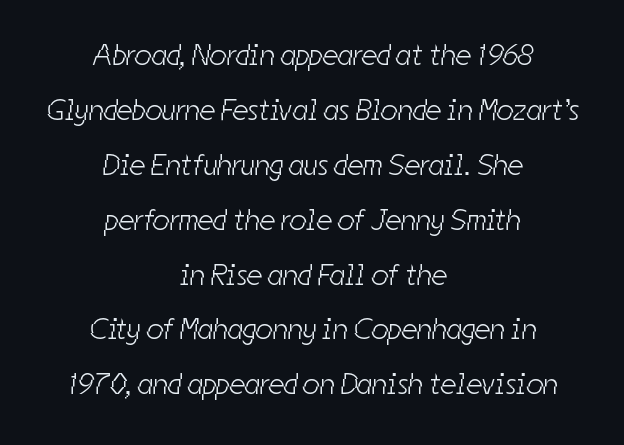
Q: Is the text bold? A: No.
Q: Is the typeface a serif or a sans-serif typeface? A: Sans-serif.
Q: Is the text underlined? A: No.
Q: How is the paragraph aligned? A: Centered.
Q: Is the spacing between letters normal or unusually wide? A: Normal.
Q: Width (condensed, normal, or wide)? A: Condensed.
Q: Stroke contrast? A: Low.
Q: x-height? A: Medium.
Q: Monospaced? A: No.
